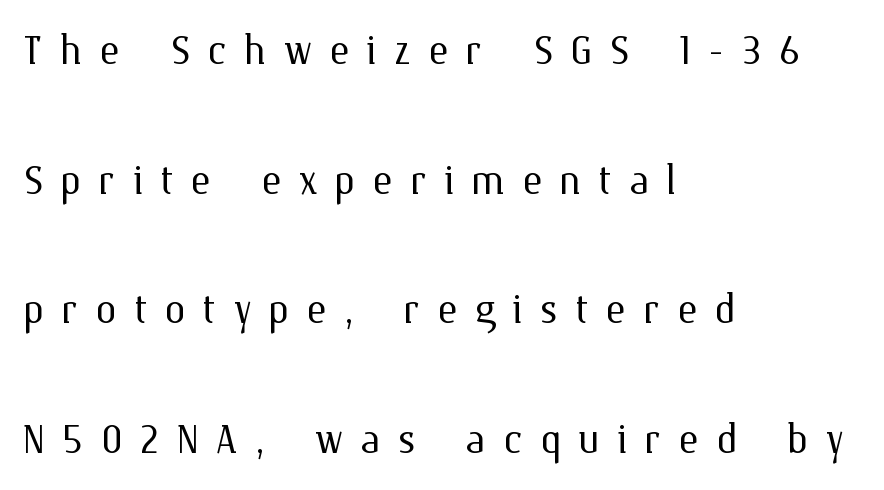
Q: Is the text bold? A: No.
Q: Is the text italic (slanted)? A: No, it is upright.
Q: Is the text underlined? A: No.
Q: How is the paragraph aligned? A: Left-aligned.
Q: Is the spacing between letters normal or unusually wide? A: Unusually wide.
Q: Is the spacing between lines tight, normal or loose? A: Loose.
Q: Width (condensed, normal, or wide)? A: Normal.
Q: Stroke contrast? A: Medium.
Q: x-height? A: Medium.
Q: Monospaced? A: No.
